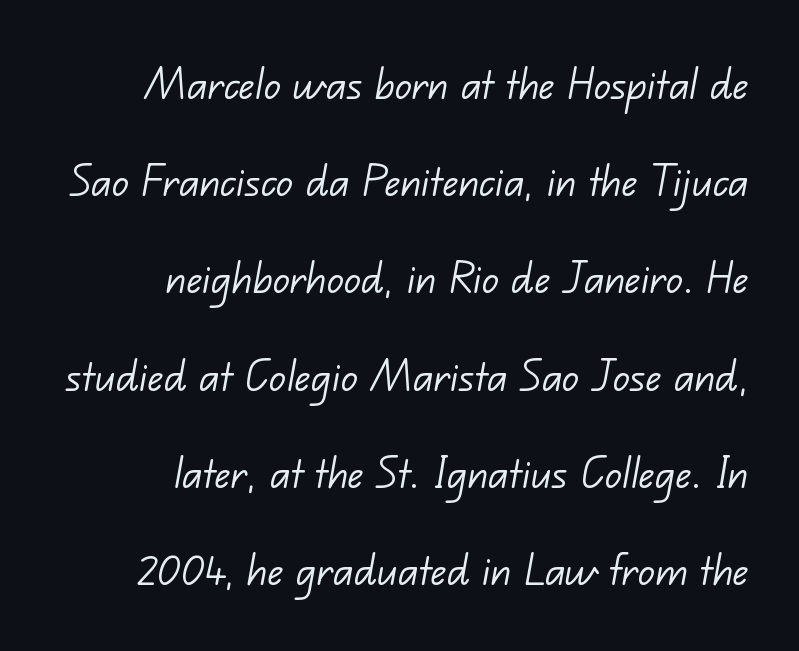
{"serif": "no", "bold": "no", "weight": "light", "width": "normal", "stroke_contrast": "low", "x_height": "small", "monospaced": "no", "underline": "no", "align": "right", "line_spacing_ratio": 1.87, "letter_spacing": "normal", "letter_spacing_em": 0.0, "glyph_px": 52}
